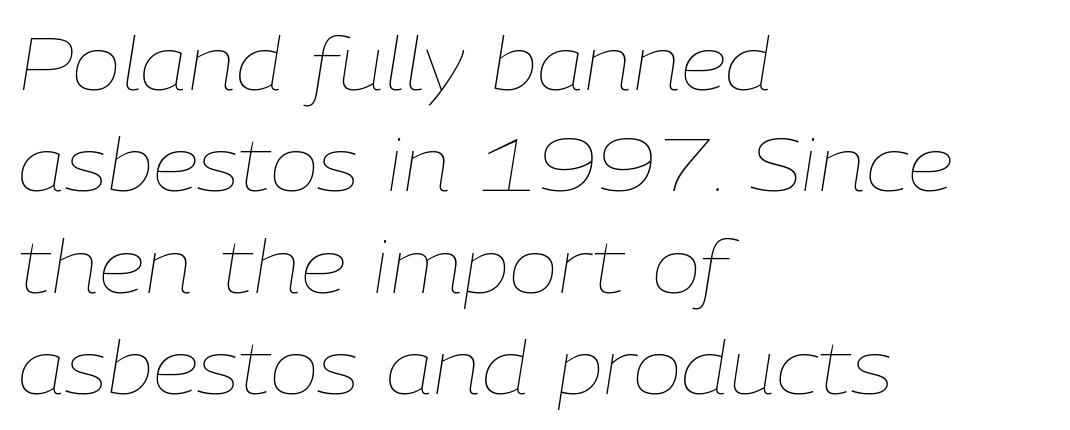
The image shows 74 px thin type, italic (leaning right); set left-aligned, normal line spacing (1.37x), normal letter spacing, not underlined; low stroke contrast and a medium x-height.
